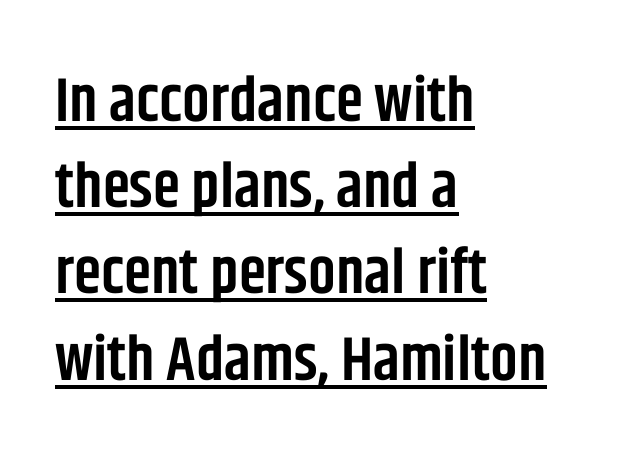
A student would call this left alignment; a typographer would say flush left, rag right. Does extra space separate the letters? No, they use regular spacing. Emphasis is given by a line drawn under the lettering. Compared with typical paragraphs, the rows here are spaced about the same. Every letter is mildly thick-stroked: semibold rather than bold. Designer's note — italics off, roman on.
